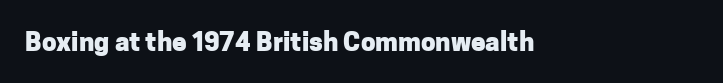
{"italic": "no", "bold": "yes", "underline": "no", "letter_spacing": "normal", "letter_spacing_em": 0.0, "glyph_px": 26}
